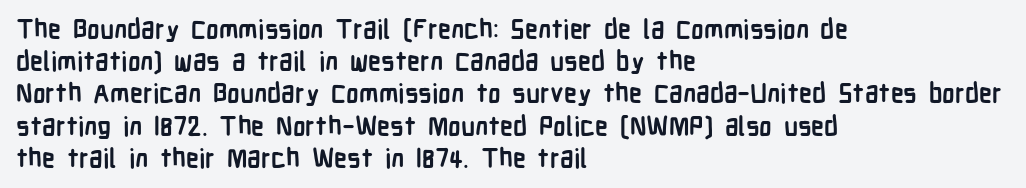
Descenders hang freely into open space. Rendered with straight, roman letterforms. The strokes are fattened all the way to bold. This rendering uses left alignment, leaving the right contour irregular.
